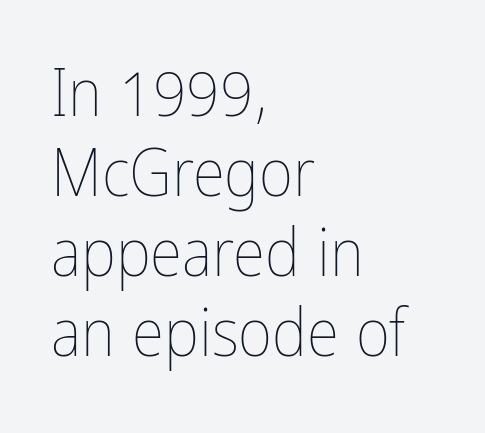
{"italic": "no", "bold": "no", "weight": "thin", "width": "condensed", "stroke_contrast": "low", "x_height": "medium", "monospaced": "no", "underline": "no", "align": "left", "line_spacing_ratio": 1.21, "letter_spacing": "normal", "letter_spacing_em": 0.0, "glyph_px": 66}
